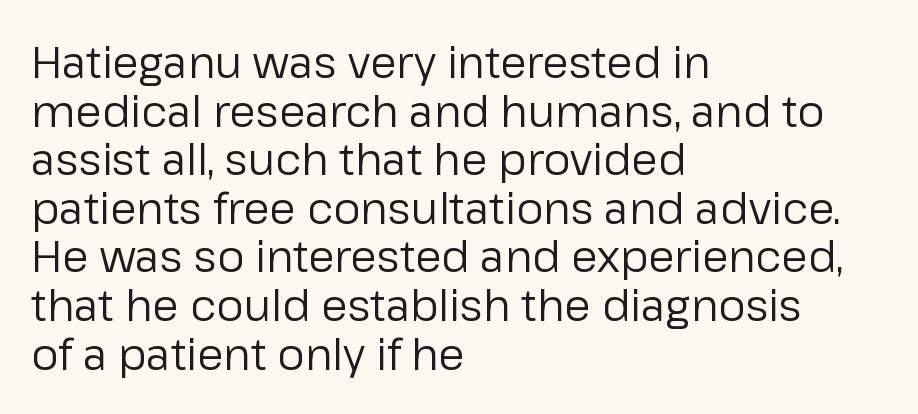
{"serif": "no", "italic": "no", "bold": "no", "weight": "regular", "width": "normal", "stroke_contrast": "low", "x_height": "medium", "monospaced": "no", "underline": "no", "align": "left", "line_spacing": "tight", "line_spacing_ratio": 1.13, "letter_spacing": "normal", "letter_spacing_em": 0.0, "glyph_px": 43}
